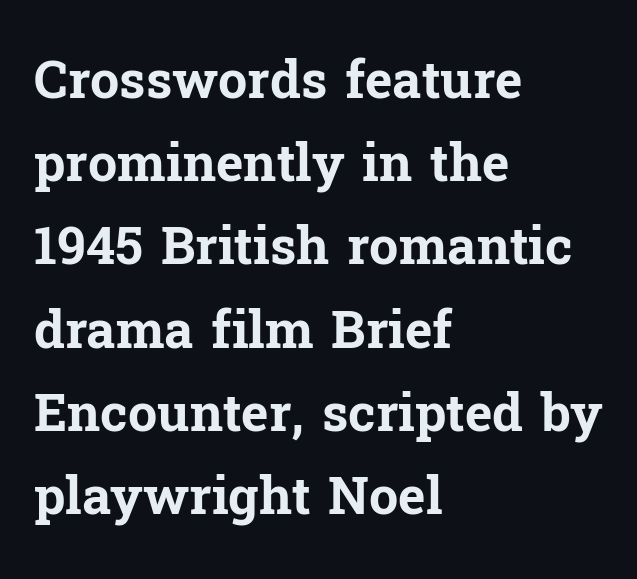
Q: Is the text bold? A: Yes.
Q: Is the text italic (slanted)? A: No, it is upright.
Q: Is the typeface a serif or a sans-serif typeface? A: Serif.
Q: Is the text underlined? A: No.
Q: How is the paragraph aligned? A: Left-aligned.
Q: Is the spacing between letters normal or unusually wide? A: Normal.
Q: Is the spacing between lines tight, normal or loose? A: Normal.
Q: Width (condensed, normal, or wide)? A: Normal.
Q: Stroke contrast? A: Low.
Q: x-height? A: Medium.
Q: Monospaced? A: No.
